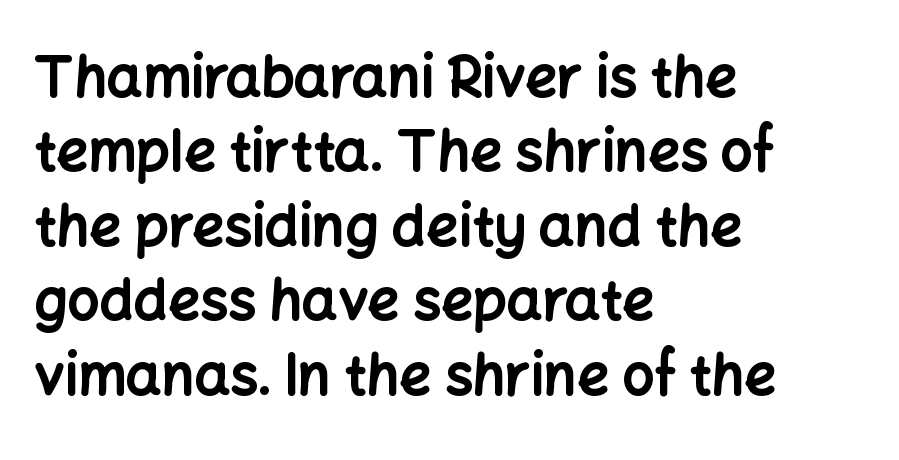
The image shows 56 px bold sans-serif type, upright; set left-aligned, normal line spacing (1.33x), normal letter spacing, not underlined; low stroke contrast and a medium x-height.
